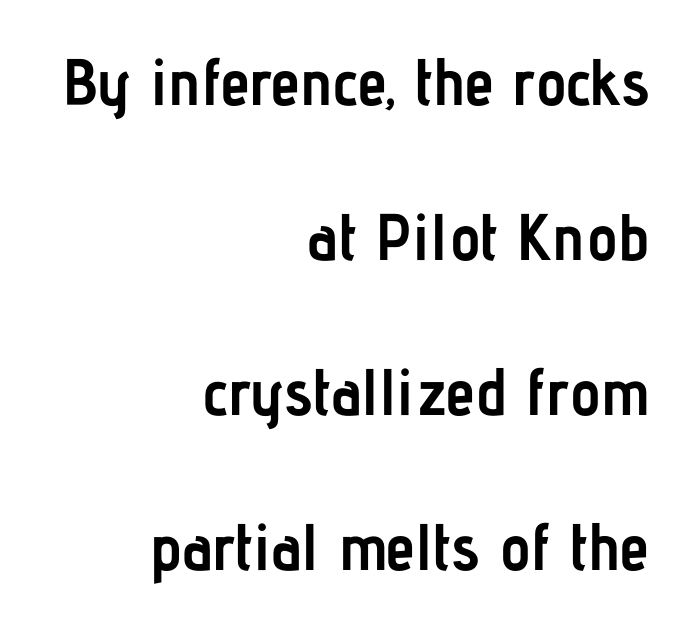
{"serif": "no", "italic": "no", "bold": "yes", "weight": "semibold", "width": "condensed", "stroke_contrast": "low", "x_height": "medium", "monospaced": "no", "underline": "no", "align": "right", "line_spacing": "loose", "line_spacing_ratio": 2.35, "letter_spacing": "normal", "letter_spacing_em": 0.0, "glyph_px": 66}
